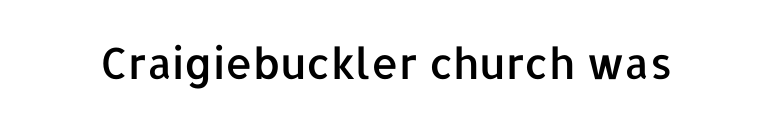
The image shows 43 px sans-serif type, upright; set normal letter spacing, not underlined; low stroke contrast and a medium x-height.
